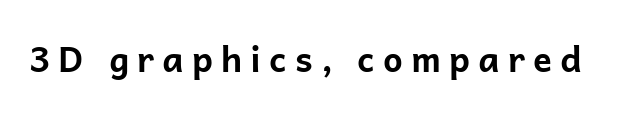
The image shows 35 px bold sans-serif type, upright; set unusually wide letter spacing (+0.23 em), not underlined; low stroke contrast and a medium x-height.
